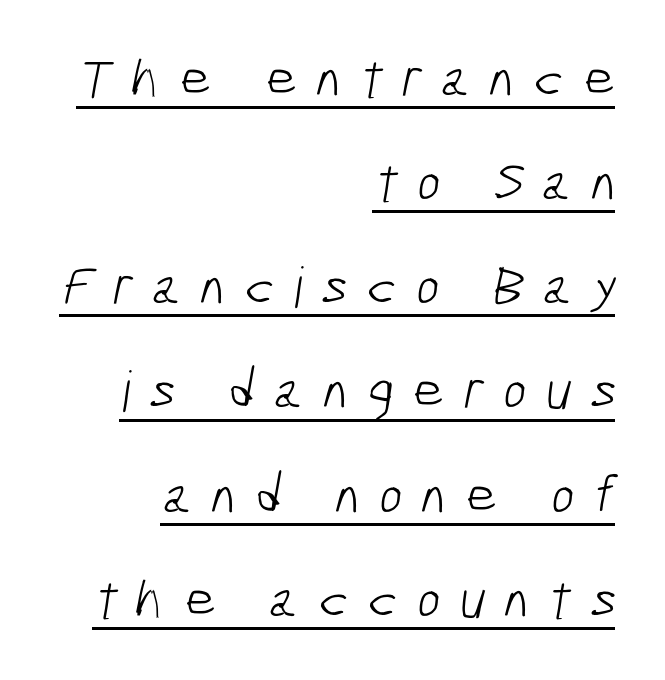
Q: Is the text bold? A: No.
Q: Is the typeface a serif or a sans-serif typeface? A: Sans-serif.
Q: Is the text underlined? A: Yes.
Q: How is the paragraph aligned? A: Right-aligned.
Q: Is the spacing between letters normal or unusually wide? A: Unusually wide.
Q: Width (condensed, normal, or wide)? A: Condensed.
Q: Stroke contrast? A: Low.
Q: x-height? A: Medium.
Q: Monospaced? A: No.
